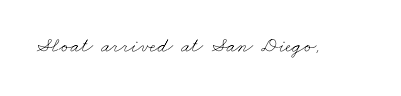
{"bold": "no", "underline": "no", "letter_spacing": "normal", "letter_spacing_em": 0.0, "glyph_px": 21}
